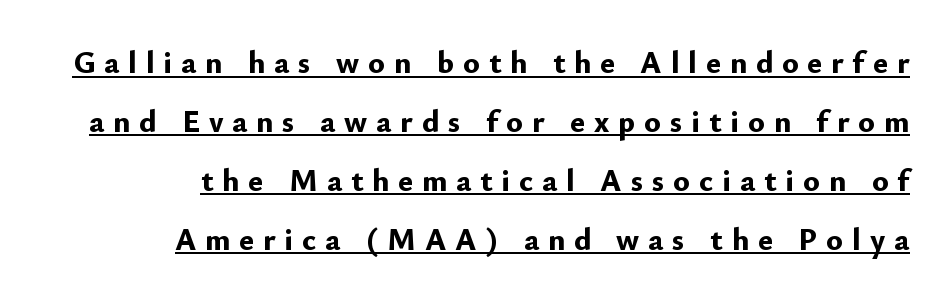
The image shows 31 px bold sans-serif type, upright; set right-aligned, loose line spacing (1.9x), unusually wide letter spacing (+0.29 em), underlined; low stroke contrast and a small x-height.
